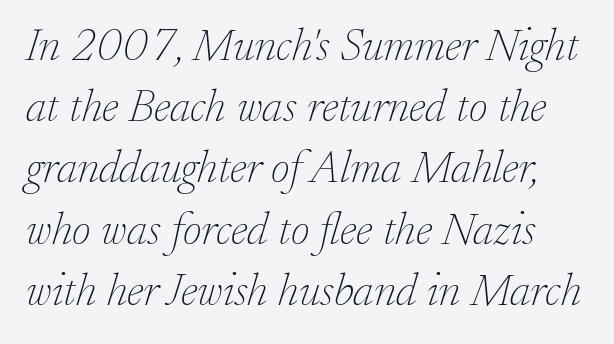
The image shows 46 px thin serif type, italic (leaning right); set normal line spacing (1.33x), normal letter spacing, not underlined; low stroke contrast and a small x-height.
